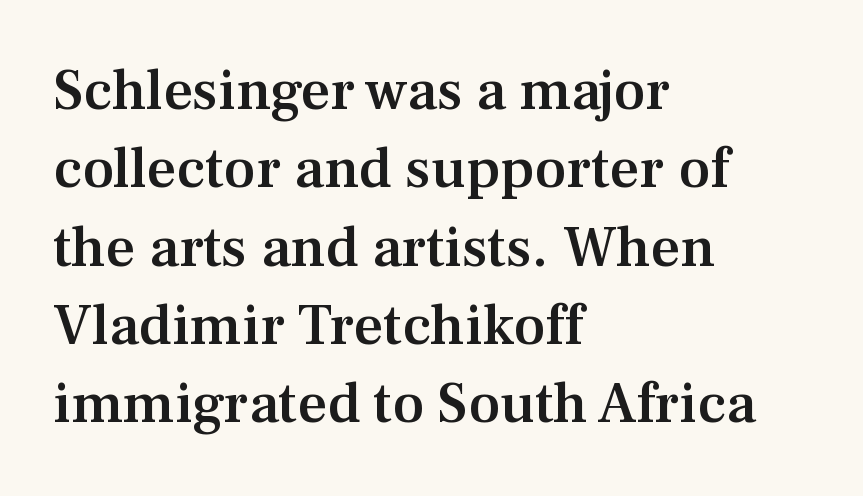
Baseline-to-baseline distance is the conventional proportion of letter height. A typesetter would call this proportional, since set widths differ per character. The face used here is rendered with its standard letterfit. A typesetter would mark this as roman, not italic. The glyphs have the mass of a demibold cut, below bold.
